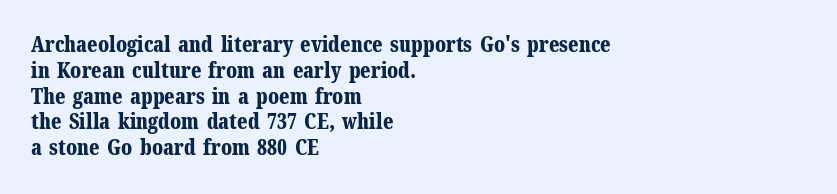
The letters stand upright; this is a roman face. Every row of glyphs begins at an identical x-position on the left. Between one letter and the next there's only the usual sliver of space. Caption: bold face, heavy strokes.
